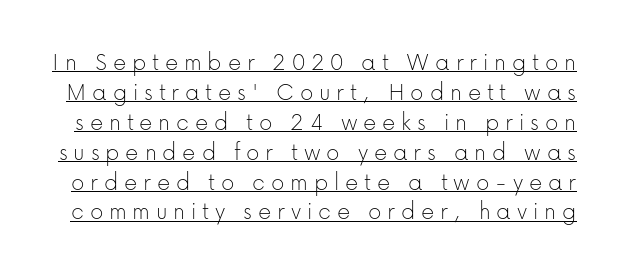
The image shows 26 px text type, upright; set tight line spacing (1.15x), unusually wide letter spacing (+0.22 em), underlined.
